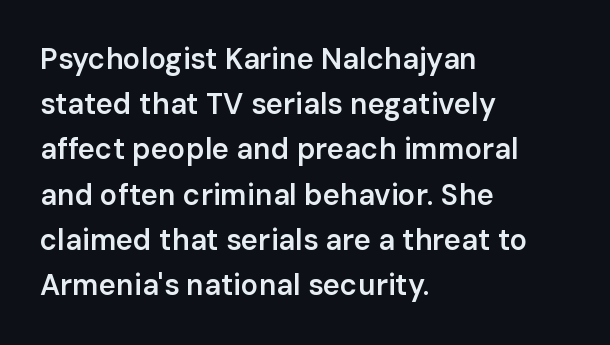
Q: Is the text bold? A: Semi-bold.
Q: Is the text italic (slanted)? A: No, it is upright.
Q: Is the typeface a serif or a sans-serif typeface? A: Sans-serif.
Q: Is the text underlined? A: No.
Q: How is the paragraph aligned? A: Left-aligned.
Q: Is the spacing between letters normal or unusually wide? A: Normal.
Q: Is the spacing between lines tight, normal or loose? A: Normal.
Q: Width (condensed, normal, or wide)? A: Normal.
Q: Stroke contrast? A: Low.
Q: x-height? A: Medium.
Q: Monospaced? A: No.
